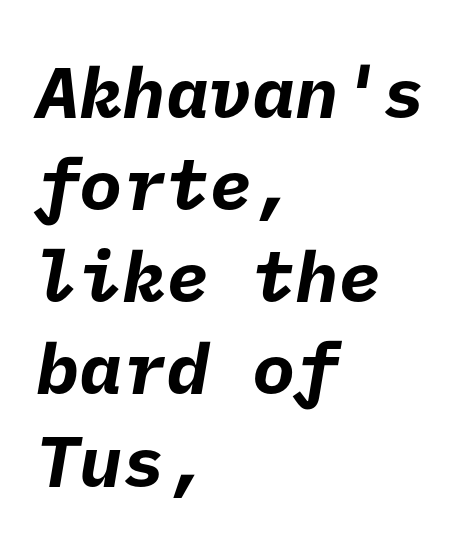
The image shows 72 px bold sans-serif type; set left-aligned, normal line spacing (1.28x), normal letter spacing, not underlined; low stroke contrast and a medium x-height.
